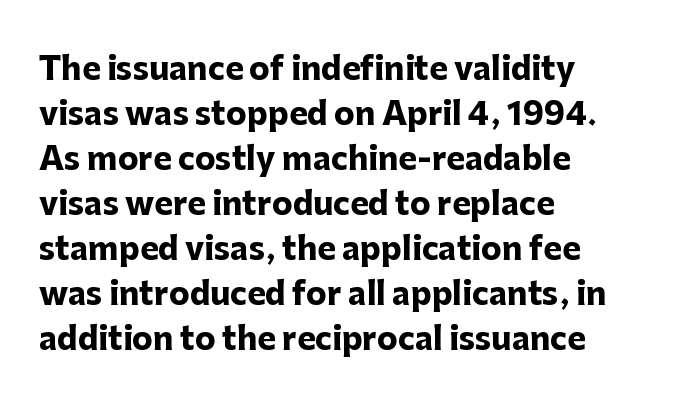
Q: Is the text bold? A: Yes.
Q: Is the text italic (slanted)? A: No, it is upright.
Q: Is the typeface a serif or a sans-serif typeface? A: Sans-serif.
Q: Is the text underlined? A: No.
Q: How is the paragraph aligned? A: Left-aligned.
Q: Is the spacing between letters normal or unusually wide? A: Normal.
Q: Is the spacing between lines tight, normal or loose? A: Normal.
Q: Width (condensed, normal, or wide)? A: Normal.
Q: Stroke contrast? A: Low.
Q: x-height? A: Medium.
Q: Monospaced? A: No.
